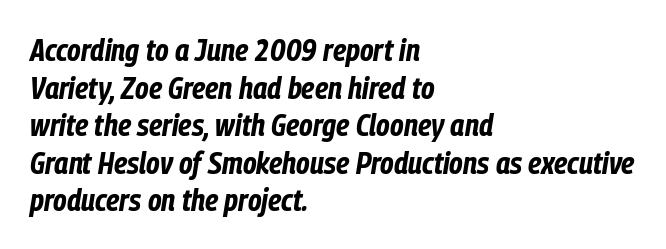
The image shows 31 px bold, condensed type, italic (leaning right); set left-aligned, line spacing 1.21x, normal letter spacing, not underlined; low stroke contrast and a medium x-height.
